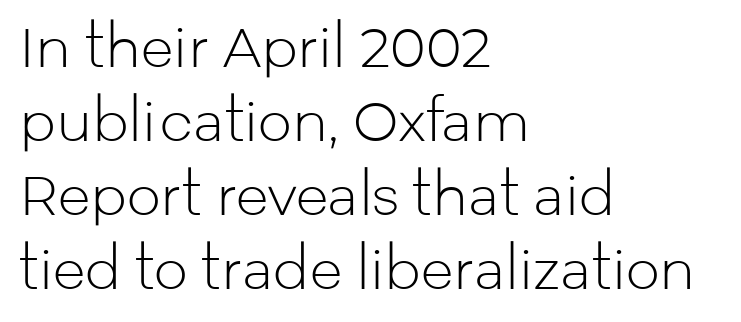
This rendering leaves character spacing at its baseline value. Weight: not bold — regular or lighter. Which margin do the lines hug? The left one — the right edge is uneven. The letters stand straight up with perfectly vertical stems. Quick note: interline space is typical.
